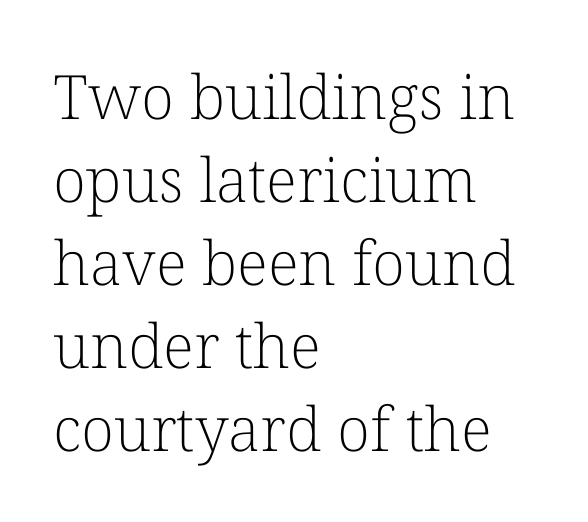
{"serif": "yes", "italic": "no", "bold": "no", "weight": "light", "width": "normal", "stroke_contrast": "low", "x_height": "medium", "monospaced": "no", "underline": "no", "align": "left", "line_spacing": "normal", "line_spacing_ratio": 1.36, "letter_spacing": "normal", "letter_spacing_em": 0.0, "glyph_px": 61}
